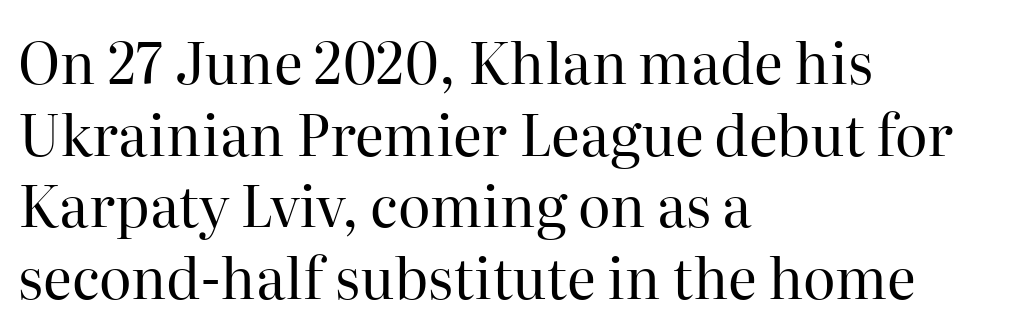
Honestly, there is no underline to notice here at all. Is the letter spacing exaggerated? No — it looks like the ordinary default. No letter is thick-stroked: the sample isn't bold. Italic: no, the glyphs are upright roman. The leading is moderate, giving the passage an even texture.
